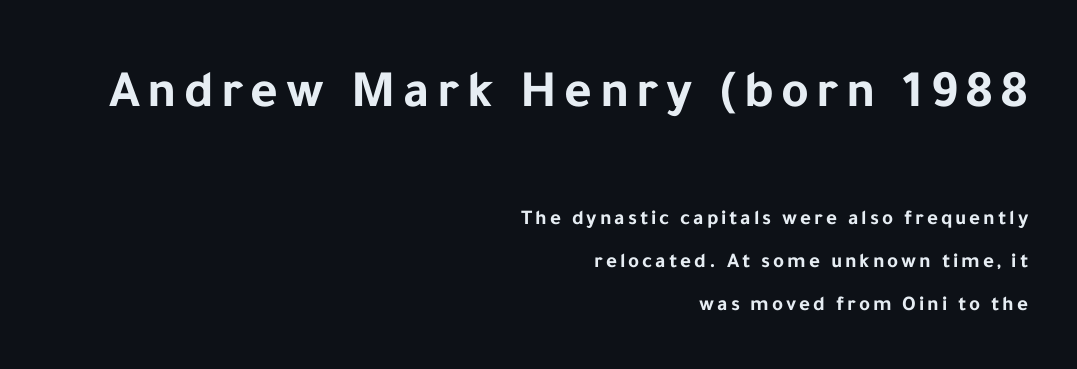
The image shows 53 px bold sans-serif type, upright; set right-aligned, loose line spacing (2.06x), not underlined; the first (top) block is 2.52x larger; low stroke contrast and a medium x-height.
